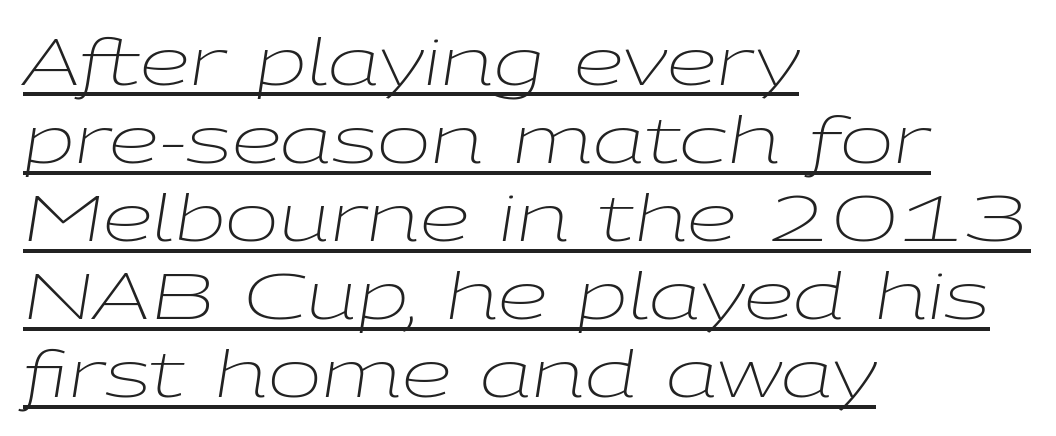
Standard letterfit; no display-style spreading of the glyphs. Italic? Definitely — the glyphs are oblique. Note the varied advance widths — an 'i' is clearly narrower than an 'm'. Like a heading marked for emphasis, these lines bear an underscore.
